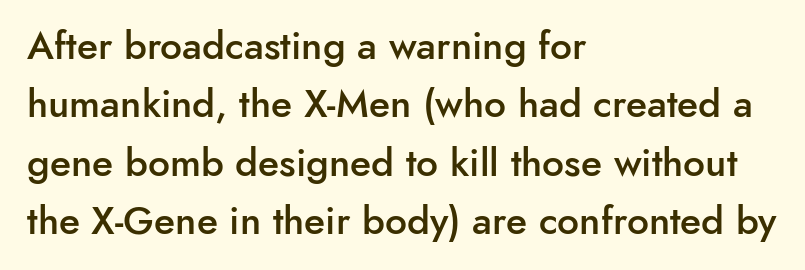
The image shows 39 px semibold sans-serif type, upright; set left-aligned, normal line spacing (1.5x), normal letter spacing, not underlined; low stroke contrast and a small x-height.
